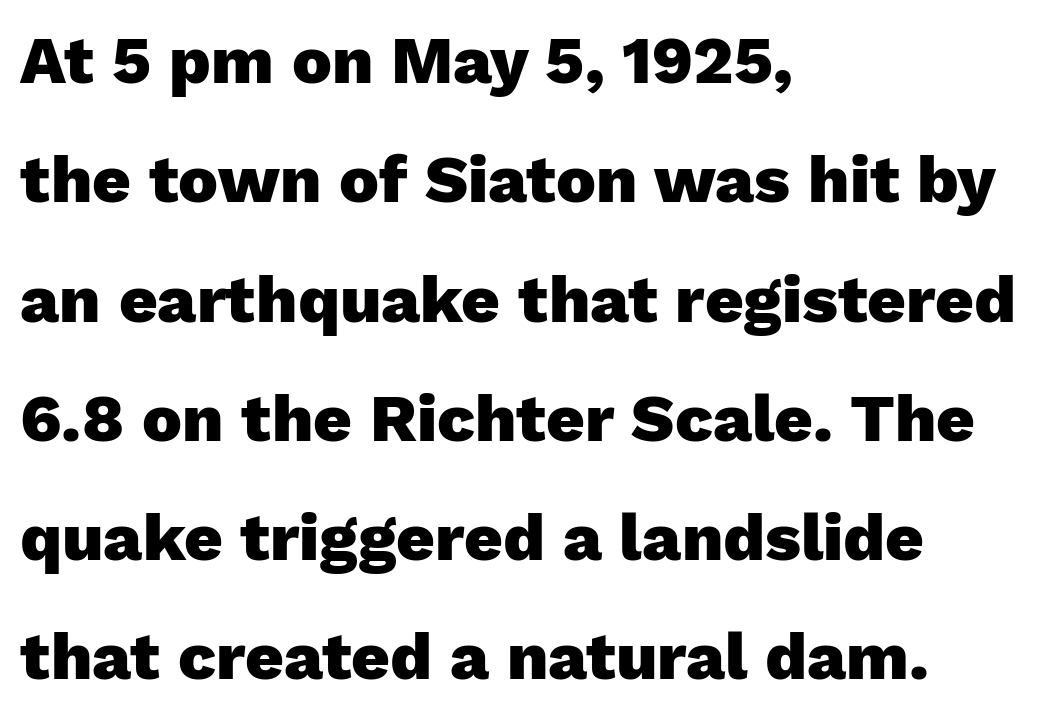
A student would call this left alignment; a typographer would say flush left, rag right. Descender tails drop into unmarked territory. The typography opts for an upright posture over an oblique one. A typesetter would call this proportional, since set widths differ per character. What kind of face is this? One without serifs — a sans. Short note: letters normally spaced.
